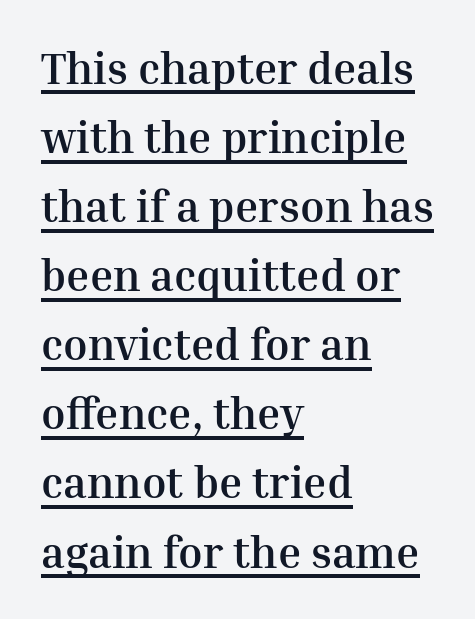
Tracking value appears to be zero — textbook default spacing. Every row of glyphs begins at an identical x-position on the left. In designer terms, the underline attribute is active on this setting. If you measured baseline to baseline, you'd find a middling distance. A typesetter would label this face a serif.
